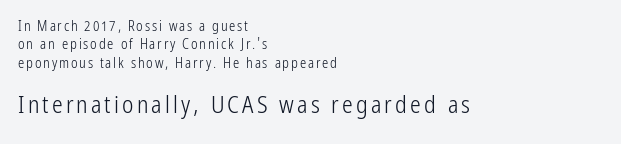
The image shows 24 px text type, upright; set left-aligned, normal line spacing (1.31x), not underlined; the second (bottom) block is 1.71x larger.
